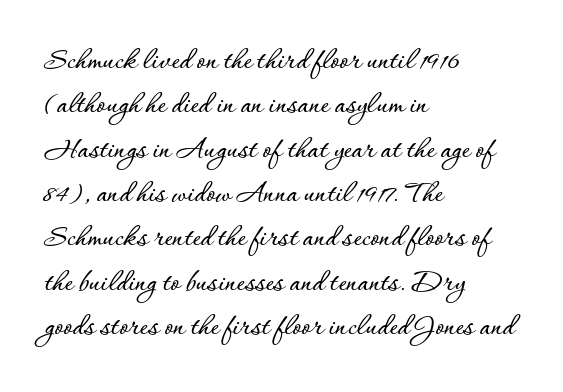
Q: Is the text italic (slanted)? A: Yes.
Q: Is the text underlined? A: No.
Q: How is the paragraph aligned? A: Left-aligned.
Q: Is the spacing between letters normal or unusually wide? A: Normal.
Q: Is the spacing between lines tight, normal or loose? A: Normal.
Q: Width (condensed, normal, or wide)? A: Normal.
Q: Stroke contrast? A: Low.
Q: x-height? A: Small.
Q: Monospaced? A: No.
